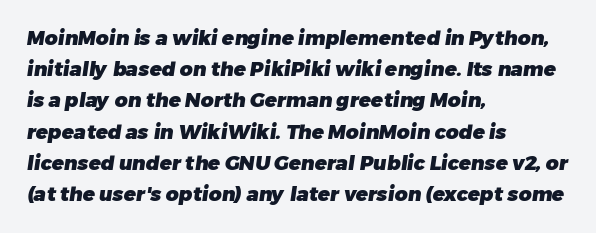
{"bold": "yes", "underline": "no", "align": "left", "line_spacing": "normal", "line_spacing_ratio": 1.56, "letter_spacing": "normal", "letter_spacing_em": 0.0, "glyph_px": 20}
